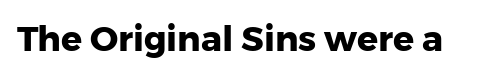
Q: Is the text bold? A: Yes.
Q: Is the text italic (slanted)? A: No, it is upright.
Q: Is the typeface a serif or a sans-serif typeface? A: Sans-serif.
Q: Is the text underlined? A: No.
Q: Is the spacing between letters normal or unusually wide? A: Normal.
Q: Width (condensed, normal, or wide)? A: Normal.
Q: Stroke contrast? A: Low.
Q: x-height? A: Medium.
Q: Monospaced? A: No.
